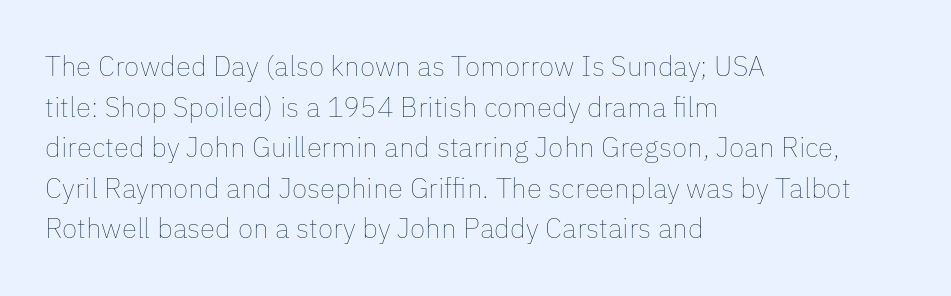
{"italic": "no", "bold": "no", "weight": "thin", "width": "normal", "stroke_contrast": "low", "x_height": "medium", "monospaced": "no", "underline": "no", "align": "left", "line_spacing": "normal", "line_spacing_ratio": 1.45, "letter_spacing": "normal", "letter_spacing_em": 0.0, "glyph_px": 28}
